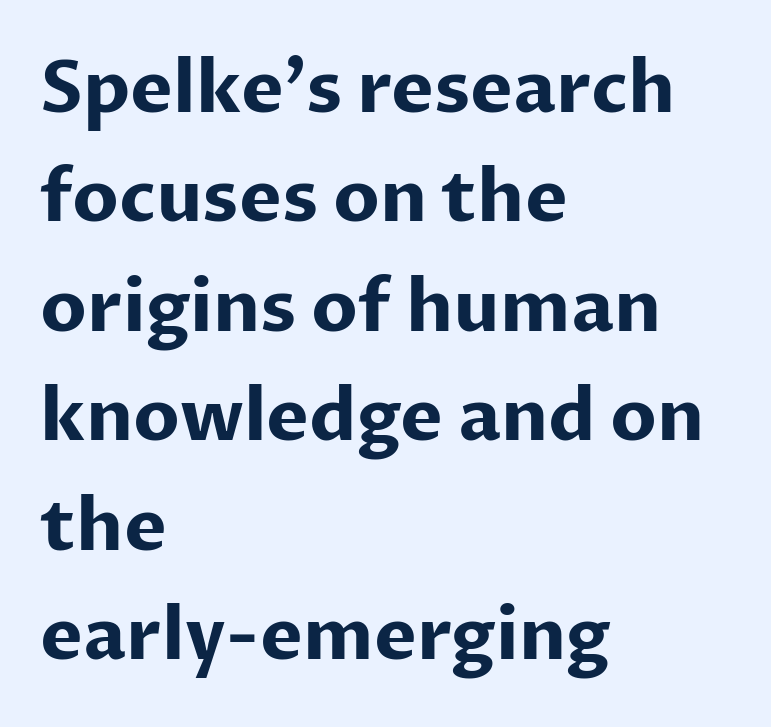
A classic flush-left, rag-right setting is used for this passage. This sample uses an upright cut, with every glyph sitting square on the baseline. Pretty heavy lettering here — definitely bold. The words here are not underlined. Whoever set this chose a conventional vertical rhythm.
